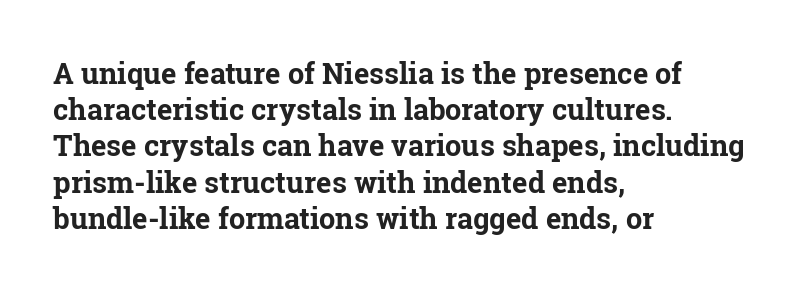
Q: Is the text bold? A: Yes.
Q: Is the text italic (slanted)? A: No, it is upright.
Q: Is the typeface a serif or a sans-serif typeface? A: Serif.
Q: Is the text underlined? A: No.
Q: How is the paragraph aligned? A: Left-aligned.
Q: Is the spacing between letters normal or unusually wide? A: Normal.
Q: Is the spacing between lines tight, normal or loose? A: Normal.
Q: Width (condensed, normal, or wide)? A: Normal.
Q: Stroke contrast? A: Low.
Q: x-height? A: Medium.
Q: Monospaced? A: No.
